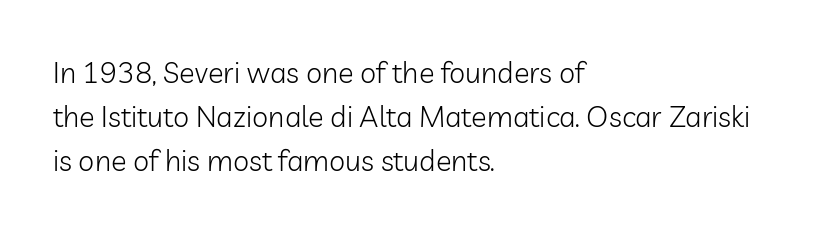
The image shows 29 px light sans-serif type, upright; set left-aligned, normal line spacing (1.52x), normal letter spacing, not underlined; low stroke contrast and a medium x-height.
